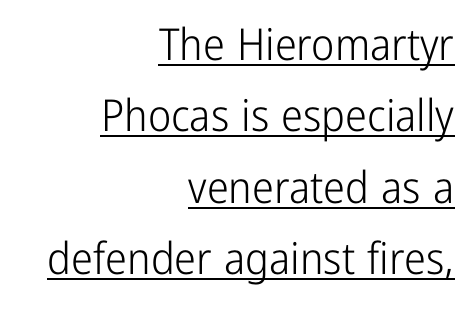
The image shows 44 px light, condensed sans-serif type, upright; set right-aligned, normal line spacing (1.62x), normal letter spacing, underlined; low stroke contrast and a medium x-height.
